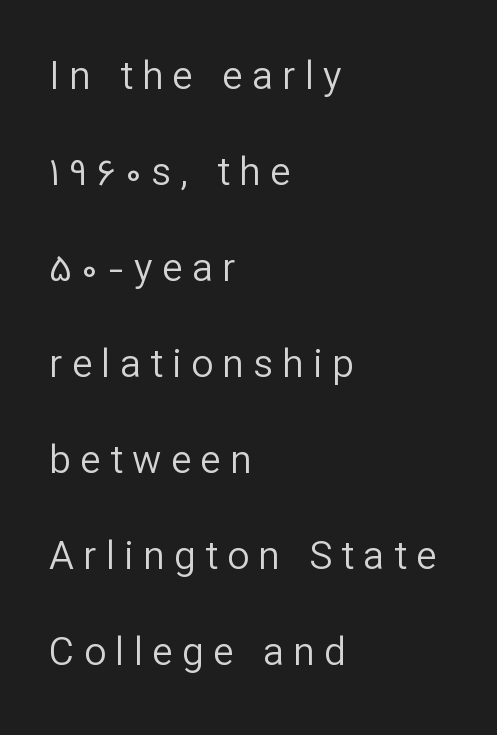
{"serif": "no", "italic": "no", "bold": "no", "weight": "regular", "width": "normal", "stroke_contrast": "low", "x_height": "medium", "monospaced": "no", "underline": "no", "align": "left", "line_spacing": "loose", "line_spacing_ratio": 2.46, "letter_spacing": "wide", "letter_spacing_em": 0.24, "glyph_px": 39}
